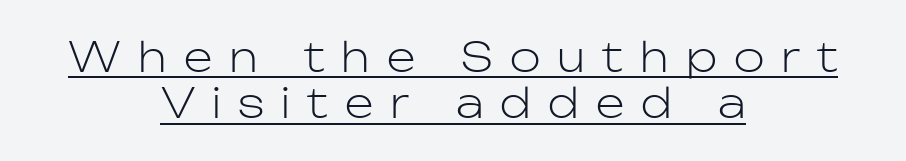
The image shows 41 px light sans-serif type, upright; set centered, tight line spacing (1.13x), unusually wide letter spacing (+0.42 em), underlined; low stroke contrast and a medium x-height.
